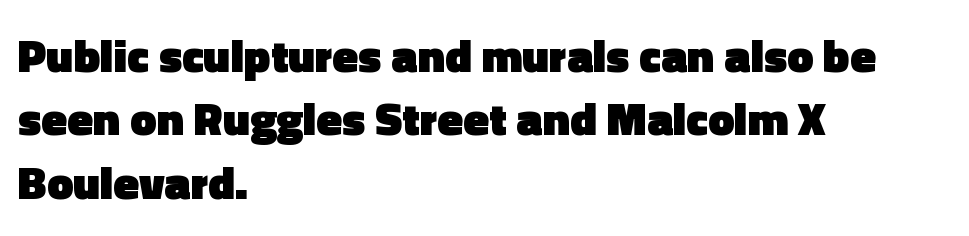
The image shows 47 px heavy sans-serif type, upright; set left-aligned, normal line spacing (1.35x), normal letter spacing, not underlined; a medium x-height.
